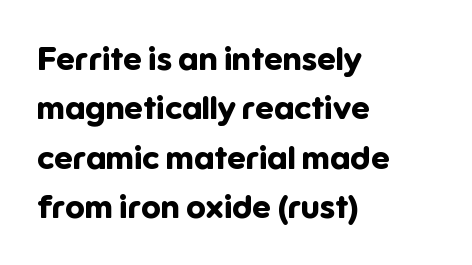
{"serif": "no", "italic": "no", "bold": "yes", "weight": "bold", "width": "normal", "stroke_contrast": "low", "x_height": "medium", "monospaced": "no", "underline": "no", "align": "left", "line_spacing": "normal", "line_spacing_ratio": 1.5, "letter_spacing": "normal", "letter_spacing_em": 0.0, "glyph_px": 33}
